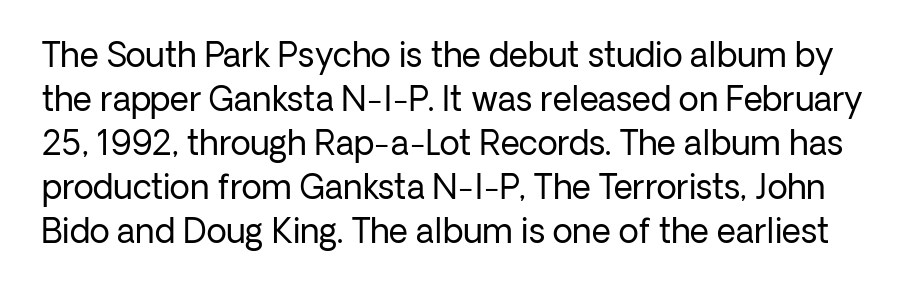
The image shows 33 px regular-weight sans-serif type, upright; set normal line spacing (1.33x), normal letter spacing, not underlined; low stroke contrast and a medium x-height.
